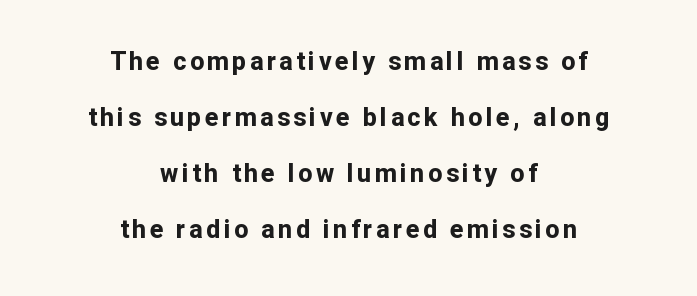
The image shows 25 px bold type, upright; set centered, loose line spacing (2.24x), not underlined.
